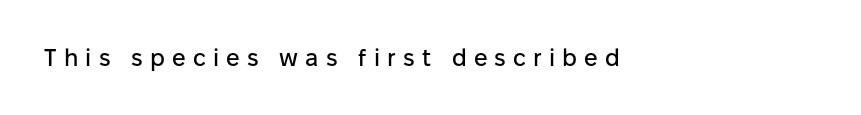
{"italic": "no", "underline": "no", "align": "left", "letter_spacing": "wide", "letter_spacing_em": 0.3, "glyph_px": 24}
